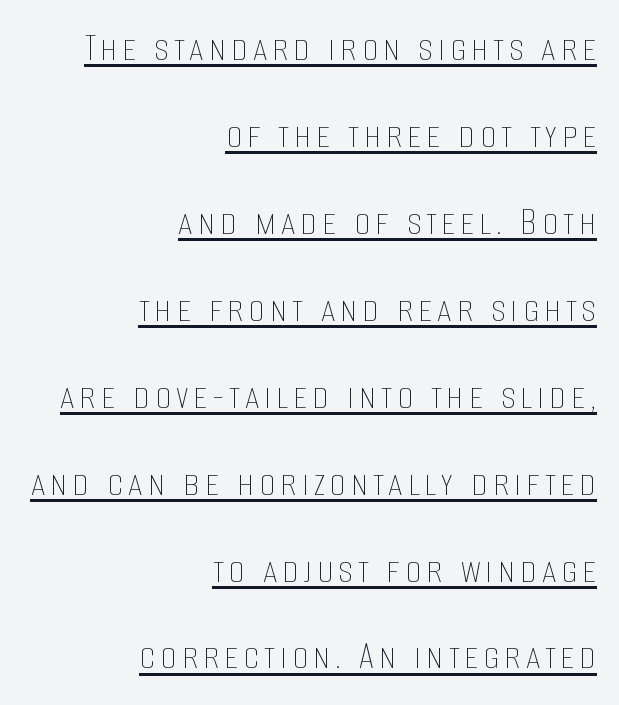
{"italic": "no", "bold": "no", "weight": "thin", "width": "condensed", "stroke_contrast": "low", "x_height": "large", "monospaced": "no", "underline": "yes", "align": "right", "line_spacing": "loose", "line_spacing_ratio": 2.12, "glyph_px": 41}
